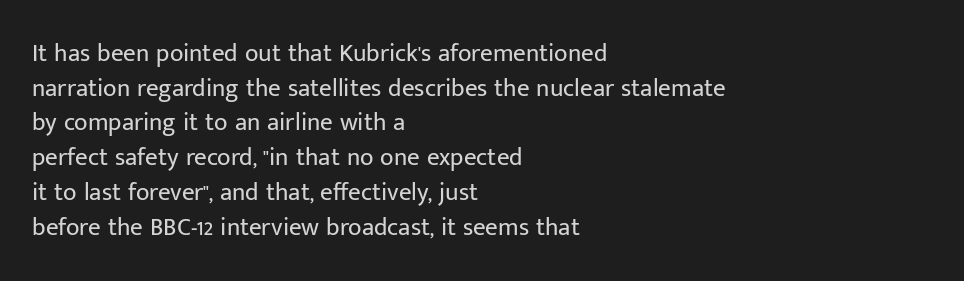
The image shows 25 px text type, upright; set left-aligned, normal line spacing (1.39x), normal letter spacing, not underlined.
